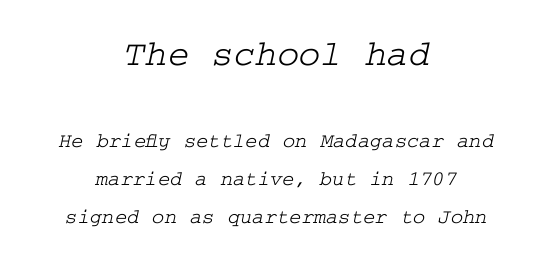
Alignment: centered. Tracking value appears to be zero — textbook default spacing. The words here are not underlined. This is serif lettering, the kind often seen in printed books. Compare the two chunks: the upper has the greater cap height.
